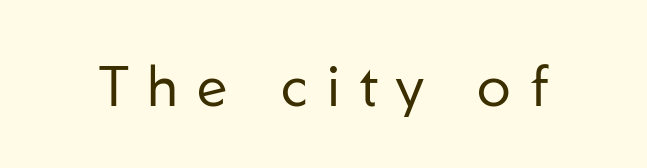
The image shows 57 px regular-weight sans-serif type, upright; set unusually wide letter spacing (+0.33 em), not underlined; low stroke contrast and a medium x-height.
